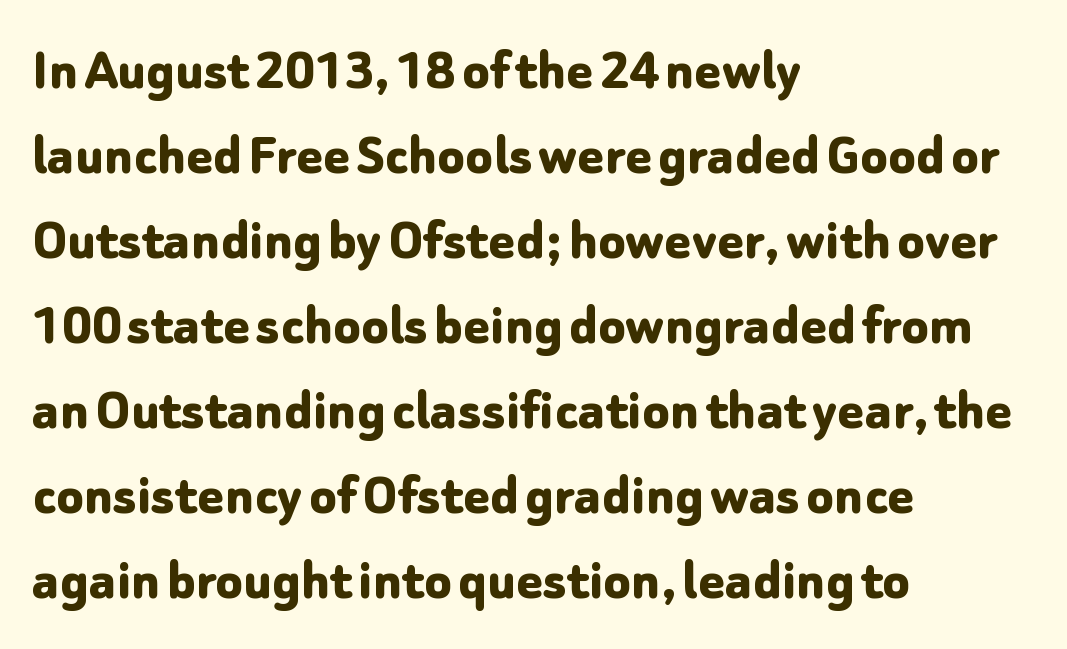
The image shows 62 px bold sans-serif type, upright; set left-aligned, normal line spacing (1.37x), normal letter spacing, not underlined; low stroke contrast and a medium x-height.
